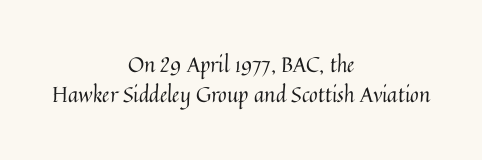
What stands out about the letter spacing? Nothing — it is the standard amount. Bare-footed words on every line. The strokes carry an ordinary text weight at most.
